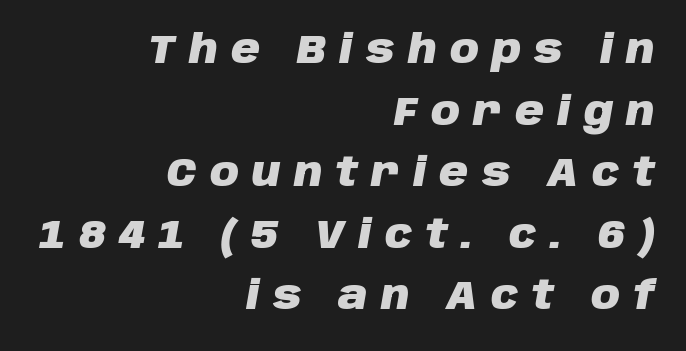
Q: Is the text bold? A: Yes.
Q: Is the text italic (slanted)? A: Yes, it leans right by about 10 degrees.
Q: Is the text underlined? A: No.
Q: How is the paragraph aligned? A: Right-aligned.
Q: Is the spacing between letters normal or unusually wide? A: Unusually wide.
Q: Is the spacing between lines tight, normal or loose? A: Normal.
Q: Width (condensed, normal, or wide)? A: Normal.
Q: Stroke contrast? A: Low.
Q: x-height? A: Large.
Q: Monospaced? A: No.
